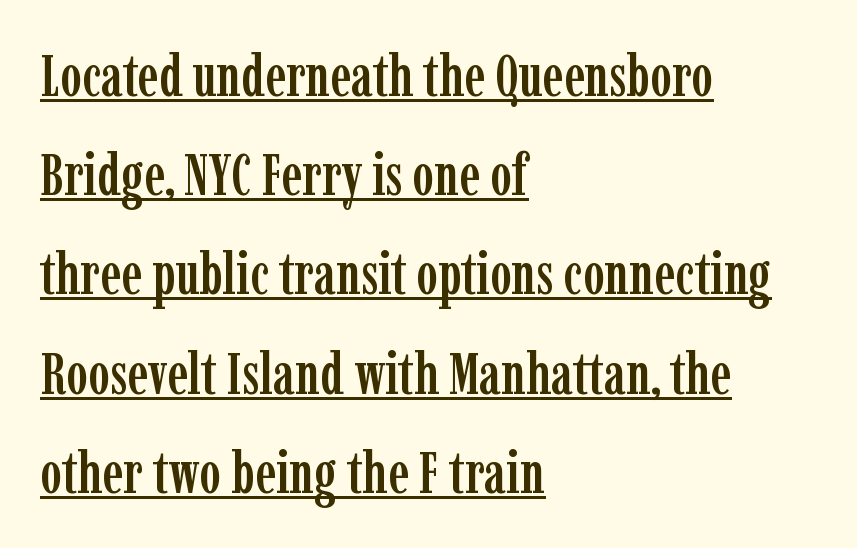
The image shows 58 px condensed serif type, upright; set left-aligned, line spacing 1.71x, normal letter spacing, underlined; low stroke contrast and a medium x-height.
